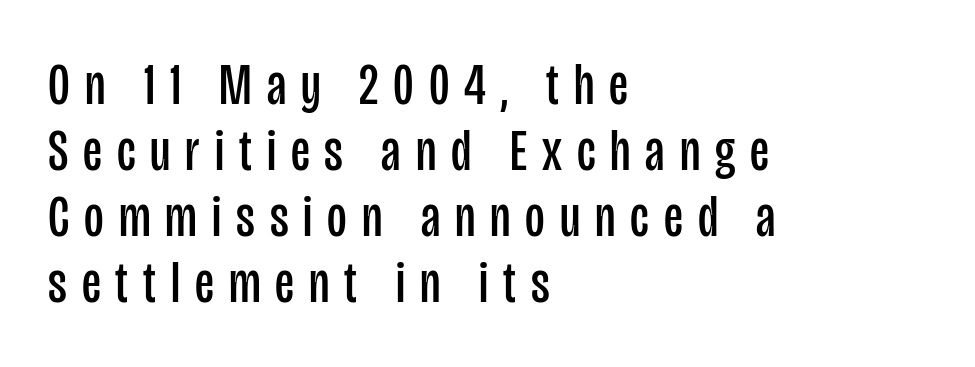
Q: Is the text bold? A: No.
Q: Is the text italic (slanted)? A: No, it is upright.
Q: Is the typeface a serif or a sans-serif typeface? A: Sans-serif.
Q: Is the text underlined? A: No.
Q: How is the paragraph aligned? A: Left-aligned.
Q: Is the spacing between letters normal or unusually wide? A: Unusually wide.
Q: Is the spacing between lines tight, normal or loose? A: Tight.
Q: Width (condensed, normal, or wide)? A: Condensed.
Q: Stroke contrast? A: Low.
Q: x-height? A: Large.
Q: Monospaced? A: No.
